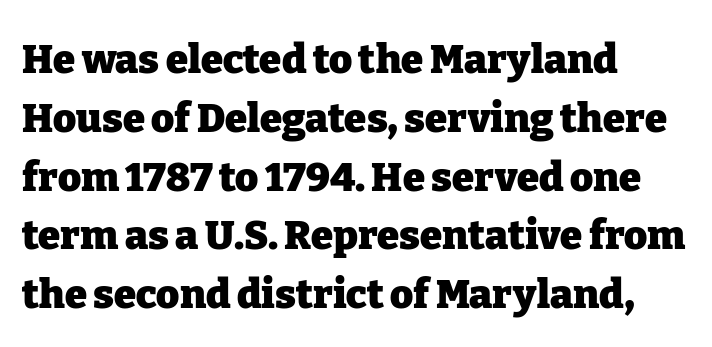
{"serif": "yes", "italic": "no", "bold": "yes", "weight": "heavy", "width": "normal", "stroke_contrast": "low", "x_height": "medium", "monospaced": "no", "underline": "no", "align": "left", "line_spacing": "normal", "line_spacing_ratio": 1.47, "letter_spacing": "normal", "letter_spacing_em": 0.0, "glyph_px": 40}
